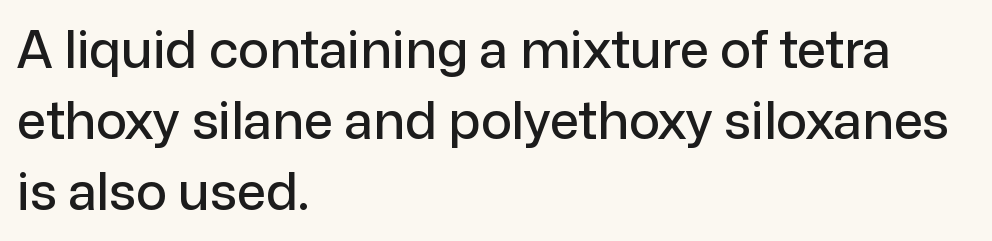
This is sans-serif lettering, the kind often seen on screens and signage. Check the space under the baseline: it is left empty. You could not count columns in this text — the font is proportionally spaced. Leading: standard.
